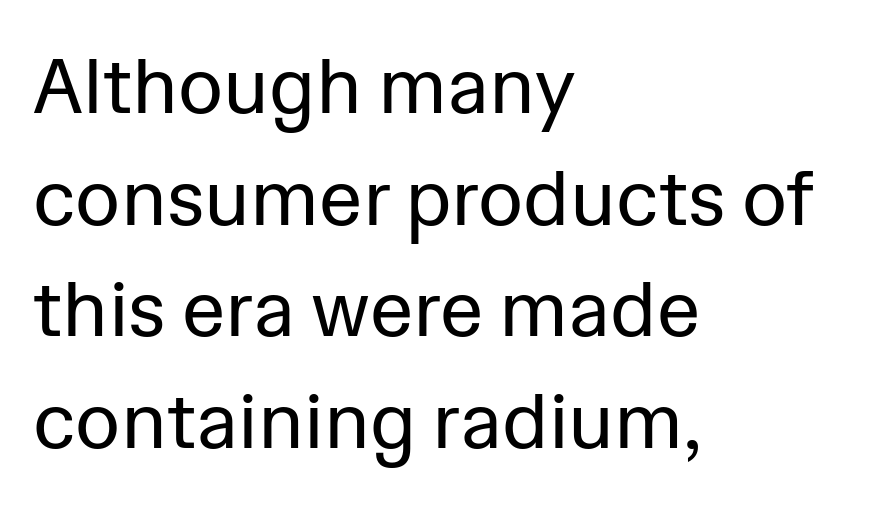
The image shows 78 px regular-weight sans-serif type, upright; set left-aligned, normal line spacing (1.43x), normal letter spacing, not underlined; low stroke contrast and a medium x-height.
